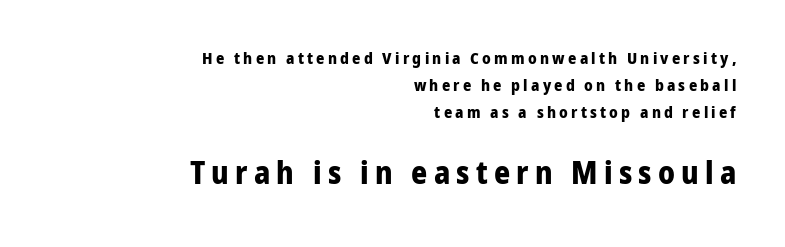
{"serif": "no", "italic": "no", "bold": "yes", "weight": "bold", "width": "normal", "stroke_contrast": "low", "x_height": "medium", "monospaced": "no", "underline": "no", "align": "right", "line_spacing": "normal", "line_spacing_ratio": 1.7, "letter_spacing": "wide", "letter_spacing_em": 0.2, "larger_block": "second", "size_ratio": 1.94, "glyph_px": 31}
